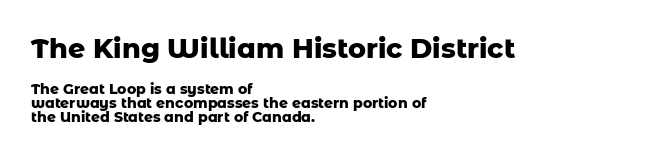
Q: Is the text bold? A: Yes.
Q: Is the text italic (slanted)? A: No, it is upright.
Q: Is the text underlined? A: No.
Q: How is the paragraph aligned? A: Left-aligned.
Q: Is the spacing between letters normal or unusually wide? A: Normal.
Q: Is the spacing between lines tight, normal or loose? A: Tight.
Q: Which block of text is set in a larger size, the first (top) or the second (bottom)? A: The first (top) one.
